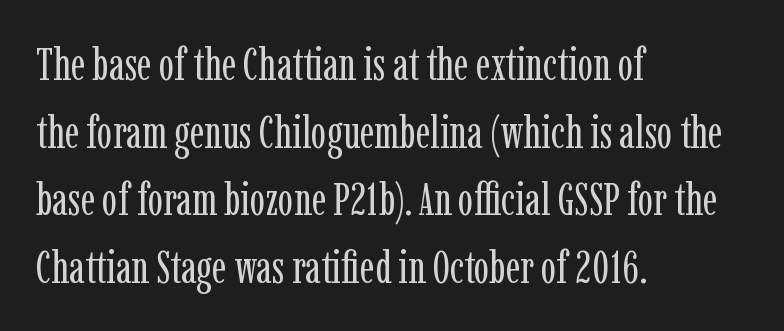
Q: Is the text bold? A: No.
Q: Is the text italic (slanted)? A: No, it is upright.
Q: Is the typeface a serif or a sans-serif typeface? A: Serif.
Q: Is the text underlined? A: No.
Q: How is the paragraph aligned? A: Left-aligned.
Q: Is the spacing between letters normal or unusually wide? A: Normal.
Q: Is the spacing between lines tight, normal or loose? A: Normal.
Q: Width (condensed, normal, or wide)? A: Condensed.
Q: Stroke contrast? A: Low.
Q: x-height? A: Medium.
Q: Monospaced? A: No.
